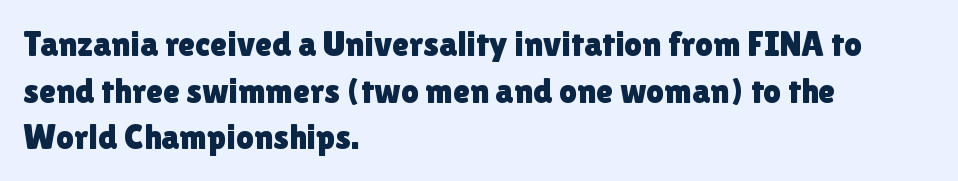
The image shows 35 px sans-serif type, upright; set left-aligned, normal line spacing (1.33x), normal letter spacing, not underlined; a medium x-height.
